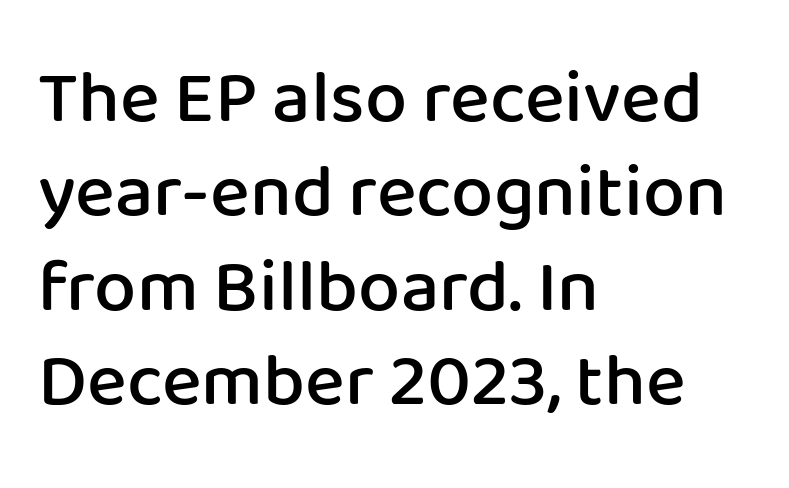
Serif or sans? Sans — the stroke terminals are bare. Summary of weight: moderately heavy, a semibold. The tracking reads as untouched default to a designer's eye. Characters remain perfectly vertical along every line. All the whitespace from short lines collects on the right.
